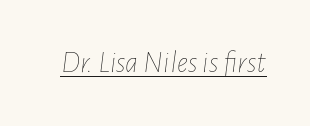
{"italic": "yes", "lean": "right", "slant_degrees": 7, "bold": "no", "weight": "thin", "width": "condensed", "stroke_contrast": "low", "x_height": "medium", "monospaced": "no", "underline": "yes", "letter_spacing": "normal", "letter_spacing_em": 0.0, "glyph_px": 31}
